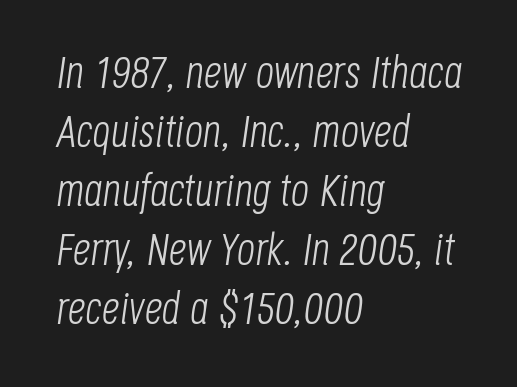
If you drew a line through each stem, it would be angled. These lines stack with their left ends in a neat column. Does the leading feel generous? No, just average. Is the letter spacing exaggerated? No — it looks like the ordinary default. Summary of weight: not heavy and not bold.
